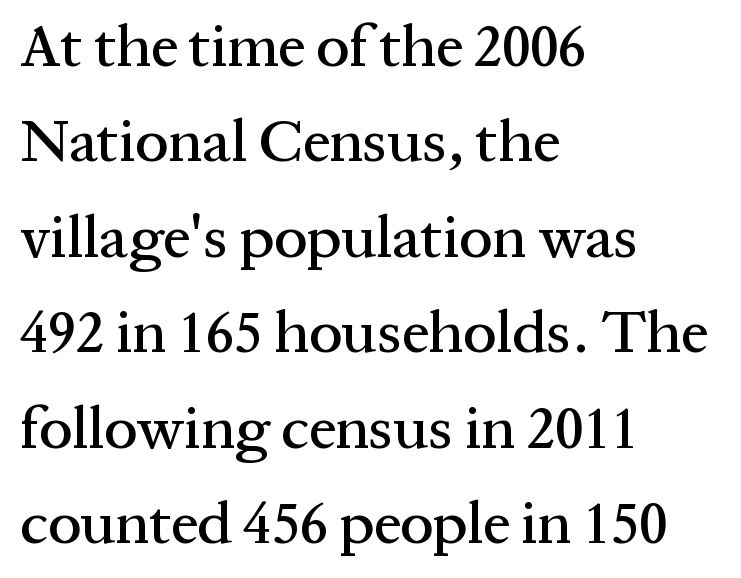
The image shows 60 px serif type, upright; set left-aligned, normal line spacing (1.59x), normal letter spacing, not underlined; medium stroke contrast and a medium x-height.
